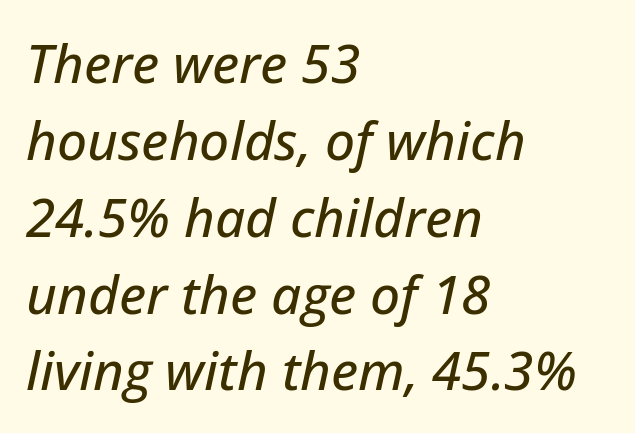
Q: Is the text italic (slanted)? A: Yes, it leans right by about 12 degrees.
Q: Is the text underlined? A: No.
Q: How is the paragraph aligned? A: Left-aligned.
Q: Is the spacing between letters normal or unusually wide? A: Normal.
Q: Is the spacing between lines tight, normal or loose? A: Normal.
Q: Width (condensed, normal, or wide)? A: Normal.
Q: Stroke contrast? A: Low.
Q: x-height? A: Medium.
Q: Monospaced? A: No.
